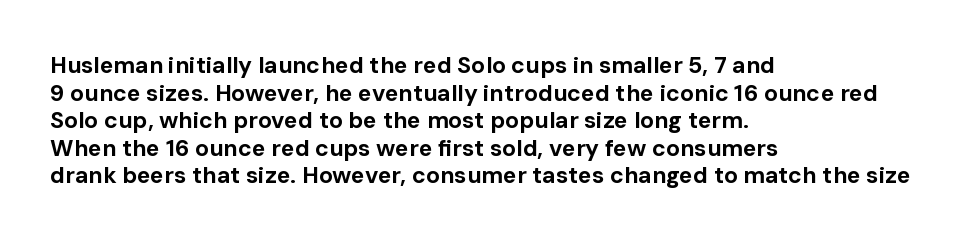
Q: Is the text bold? A: Yes.
Q: Is the text italic (slanted)? A: No, it is upright.
Q: Is the text underlined? A: No.
Q: How is the paragraph aligned? A: Left-aligned.
Q: Is the spacing between letters normal or unusually wide? A: Normal.
